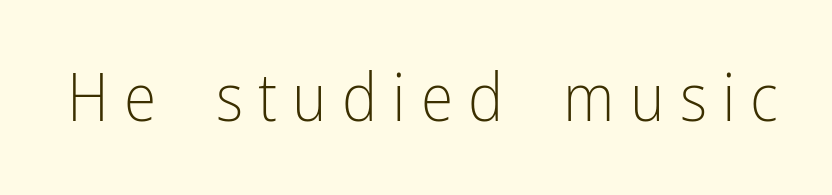
Q: Is the text bold? A: No.
Q: Is the text italic (slanted)? A: No, it is upright.
Q: Is the typeface a serif or a sans-serif typeface? A: Sans-serif.
Q: Is the text underlined? A: No.
Q: Is the spacing between letters normal or unusually wide? A: Unusually wide.
Q: Width (condensed, normal, or wide)? A: Condensed.
Q: Stroke contrast? A: Low.
Q: x-height? A: Medium.
Q: Monospaced? A: No.
